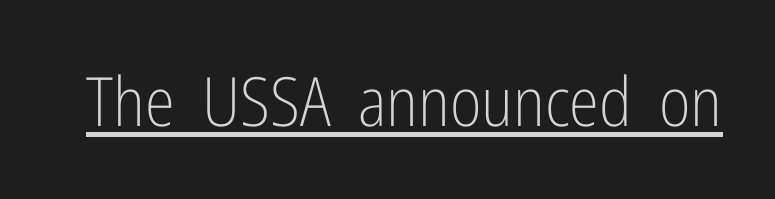
Q: Is the text bold? A: No.
Q: Is the text italic (slanted)? A: No, it is upright.
Q: Is the typeface a serif or a sans-serif typeface? A: Sans-serif.
Q: Is the text underlined? A: Yes.
Q: Is the spacing between letters normal or unusually wide? A: Normal.
Q: Width (condensed, normal, or wide)? A: Condensed.
Q: Stroke contrast? A: Low.
Q: x-height? A: Medium.
Q: Monospaced? A: No.
